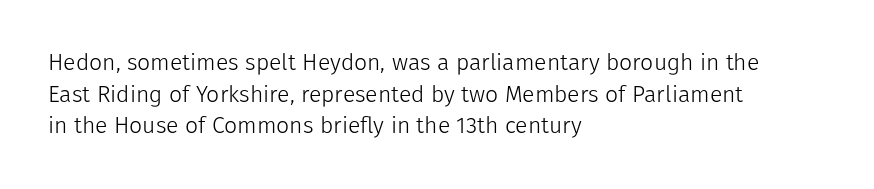
A roman cut, with each character standing at attention. Line spacing here is normal. The text block is weighted toward the left margin, trailing off unevenly rightward. Lines of text with bare space underneath. Nothing unusual about the tracking: characters are spaced as the font intends. A quiet, ordinary-to-light weight characterises the typeface.
